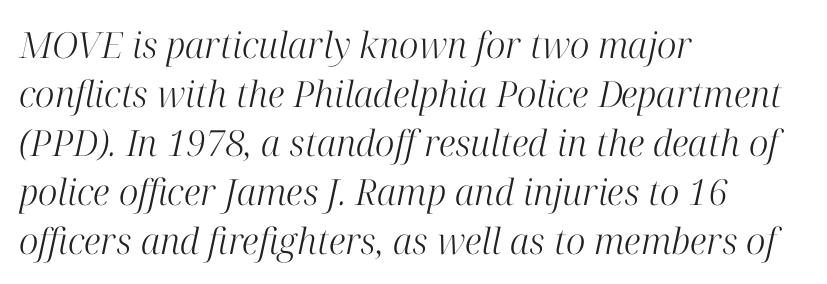
{"serif": "yes", "italic": "yes", "lean": "right", "slant_degrees": 12, "bold": "no", "weight": "light", "width": "normal", "stroke_contrast": "high", "x_height": "medium", "monospaced": "no", "underline": "no", "align": "left", "line_spacing": "normal", "line_spacing_ratio": 1.36, "letter_spacing": "normal", "letter_spacing_em": 0.0, "glyph_px": 36}
